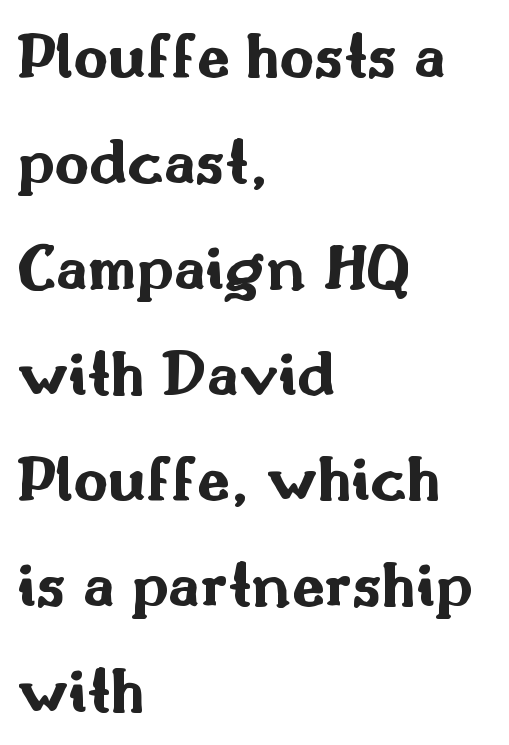
The face used here has the dense, thick strokes of a bold. Honestly, the row spacing looks completely unremarkable. Look at the tracking — it's just the regular setting, nothing added. Left-aligned paragraph, ragged on the right.
